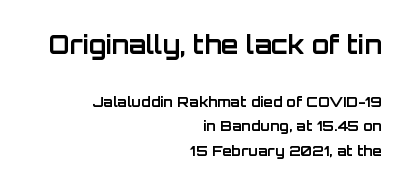
Q: Is the text bold? A: Yes.
Q: Is the text italic (slanted)? A: No, it is upright.
Q: Is the text underlined? A: No.
Q: How is the paragraph aligned? A: Right-aligned.
Q: Is the spacing between letters normal or unusually wide? A: Normal.
Q: Which block of text is set in a larger size, the first (top) or the second (bottom)? A: The first (top) one.
